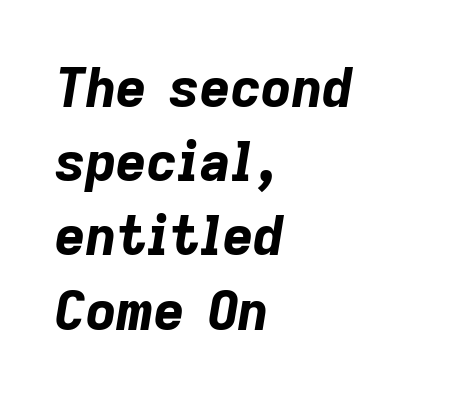
The image shows 53 px bold type, italic (leaning right); set left-aligned, normal line spacing (1.4x), normal letter spacing, not underlined; low stroke contrast and a medium x-height.
